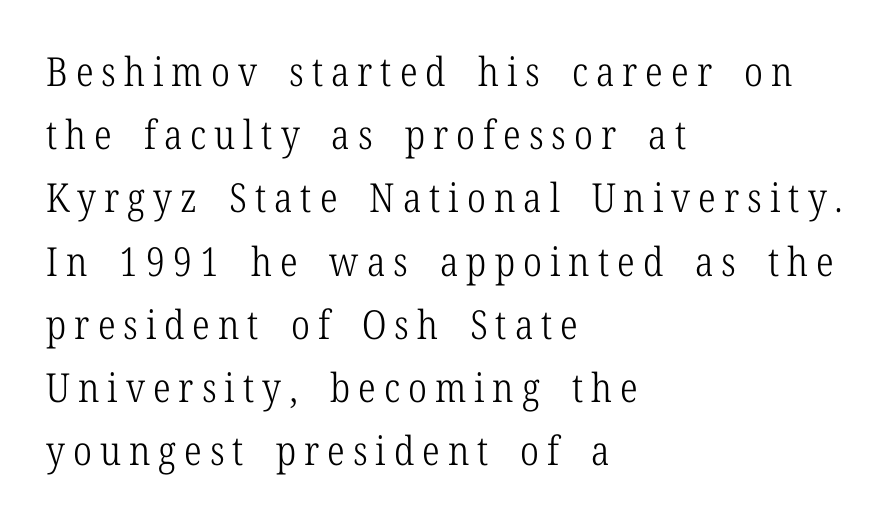
The image shows 40 px light, condensed serif type, upright; set left-aligned, normal line spacing (1.58x), unusually wide letter spacing (+0.2 em), not underlined; low stroke contrast and a medium x-height.
